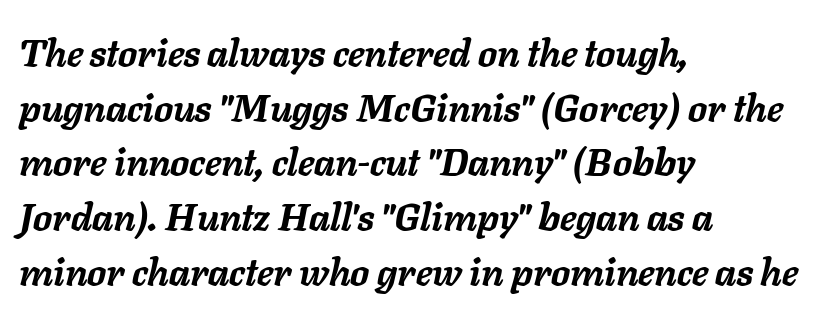
Baseline-to-baseline distance is the conventional proportion of letter height. These lines are rendered in a variable-pitch font. You can tell it's italic because the verticals aren't actually vertical. Has an underline been added? It has not. The rendering anchors every line to the left-hand side.
